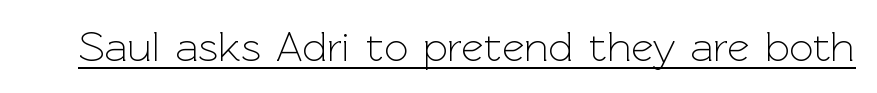
Q: Is the text bold? A: No.
Q: Is the text italic (slanted)? A: No, it is upright.
Q: Is the typeface a serif or a sans-serif typeface? A: Sans-serif.
Q: Is the text underlined? A: Yes.
Q: Is the spacing between letters normal or unusually wide? A: Normal.
Q: Width (condensed, normal, or wide)? A: Normal.
Q: x-height? A: Medium.
Q: Monospaced? A: No.
